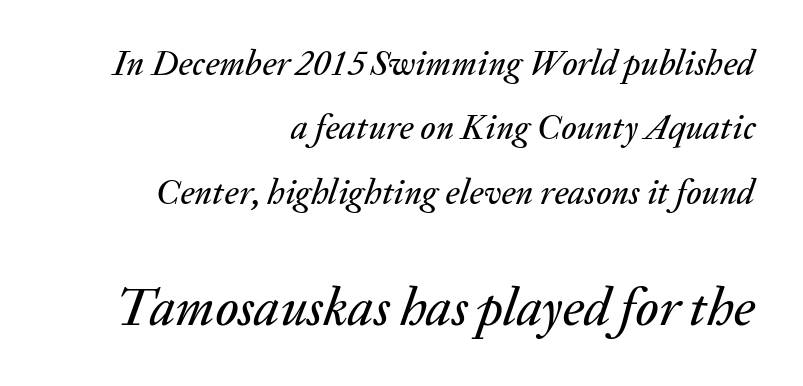
The image shows 53 px text type, italic (leaning right); set right-aligned, line spacing 1.84x, normal letter spacing, not underlined; the second (bottom) block is 1.51x larger; medium stroke contrast and a medium x-height.
